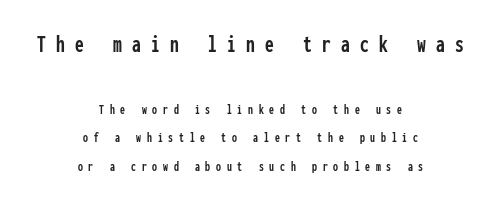
Designer's note — italics off, roman on. Both edges are ragged and mirror each other, which tells us the setting is centered. The earlier block is typeset at a bigger size than the later block. The space between consecutive lines is lavish.
